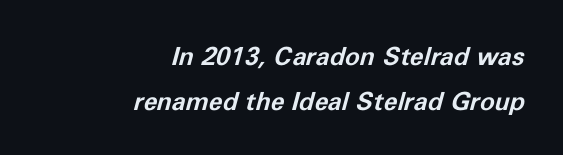
Q: Is the text bold? A: Yes.
Q: Is the text italic (slanted)? A: Yes, it leans right by about 11 degrees.
Q: Is the text underlined? A: No.
Q: How is the paragraph aligned? A: Right-aligned.
Q: Is the spacing between letters normal or unusually wide? A: Normal.
